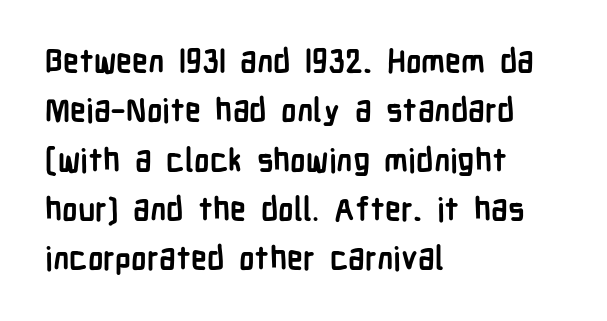
{"serif": "no", "italic": "no", "bold": "yes", "weight": "semibold", "width": "condensed", "stroke_contrast": "low", "x_height": "medium", "monospaced": "no", "underline": "no", "align": "left", "line_spacing": "normal", "line_spacing_ratio": 1.54, "letter_spacing": "normal", "letter_spacing_em": 0.0, "glyph_px": 32}
